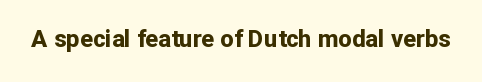
The image shows 24 px bold type, upright; set normal letter spacing, not underlined.
